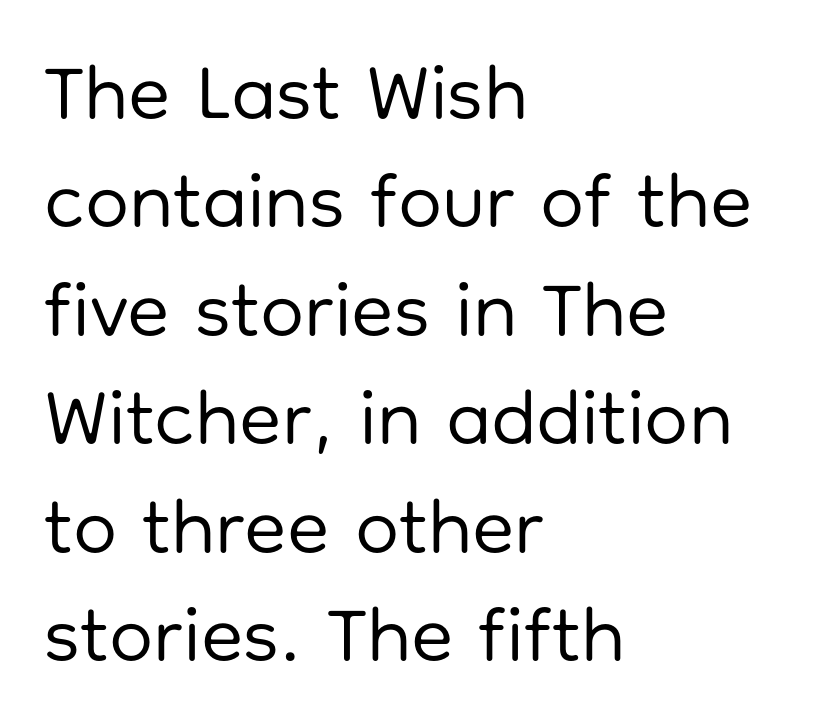
The image shows 78 px regular-weight sans-serif type, upright; set left-aligned, normal line spacing (1.39x), normal letter spacing, not underlined; low stroke contrast and a medium x-height.
